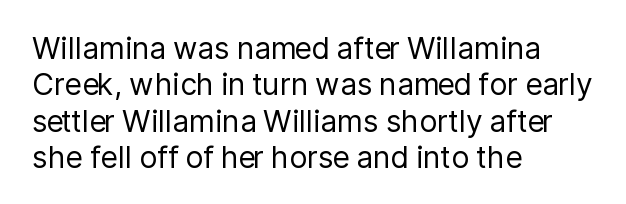
Do the characters align in a grid? No, the font is proportional. Do the letters lean? They stand straight. Alignment: flush left. Glyph-to-glyph distance matches everyday printed text. The passage shown is typeset with a sans-serif family.
